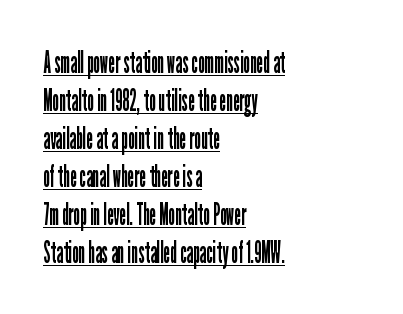
Q: Is the text bold? A: No.
Q: Is the text italic (slanted)? A: No, it is upright.
Q: Is the typeface a serif or a sans-serif typeface? A: Sans-serif.
Q: Is the text underlined? A: Yes.
Q: How is the paragraph aligned? A: Left-aligned.
Q: Is the spacing between letters normal or unusually wide? A: Normal.
Q: Is the spacing between lines tight, normal or loose? A: Normal.
Q: Width (condensed, normal, or wide)? A: Condensed.
Q: Stroke contrast? A: Low.
Q: x-height? A: Medium.
Q: Monospaced? A: No.
